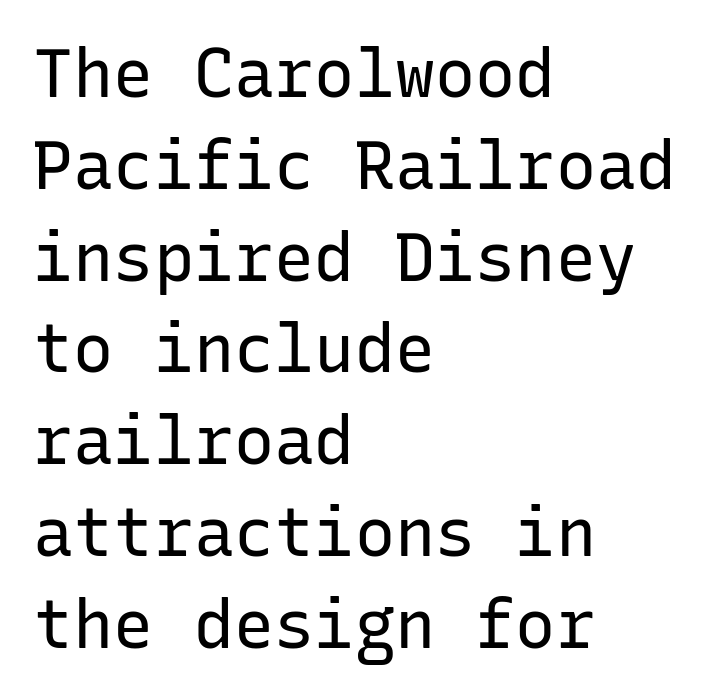
{"serif": "no", "italic": "no", "bold": "no", "weight": "regular", "width": "normal", "stroke_contrast": "low", "x_height": "medium", "monospaced": "yes", "underline": "no", "align": "left", "line_spacing": "normal", "line_spacing_ratio": 1.37, "letter_spacing": "normal", "letter_spacing_em": 0.0, "glyph_px": 67}
